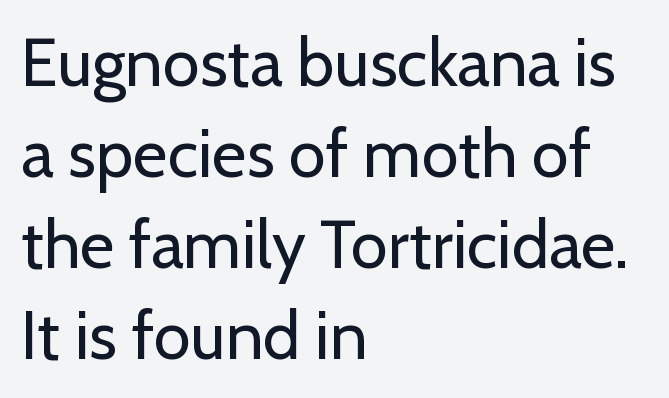
Q: Is the text bold? A: No.
Q: Is the text italic (slanted)? A: No, it is upright.
Q: Is the typeface a serif or a sans-serif typeface? A: Sans-serif.
Q: Is the text underlined? A: No.
Q: How is the paragraph aligned? A: Left-aligned.
Q: Is the spacing between letters normal or unusually wide? A: Normal.
Q: Is the spacing between lines tight, normal or loose? A: Normal.
Q: Width (condensed, normal, or wide)? A: Normal.
Q: Stroke contrast? A: Low.
Q: x-height? A: Medium.
Q: Monospaced? A: No.
